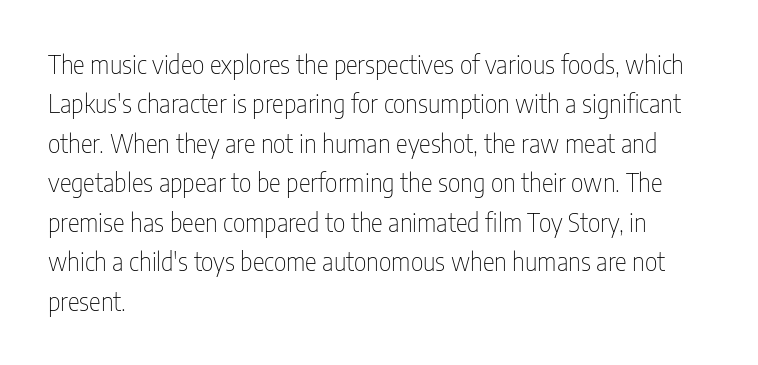
{"italic": "no", "bold": "no", "underline": "no", "align": "left", "line_spacing": "normal", "line_spacing_ratio": 1.58, "letter_spacing": "normal", "letter_spacing_em": 0.0, "glyph_px": 25}
